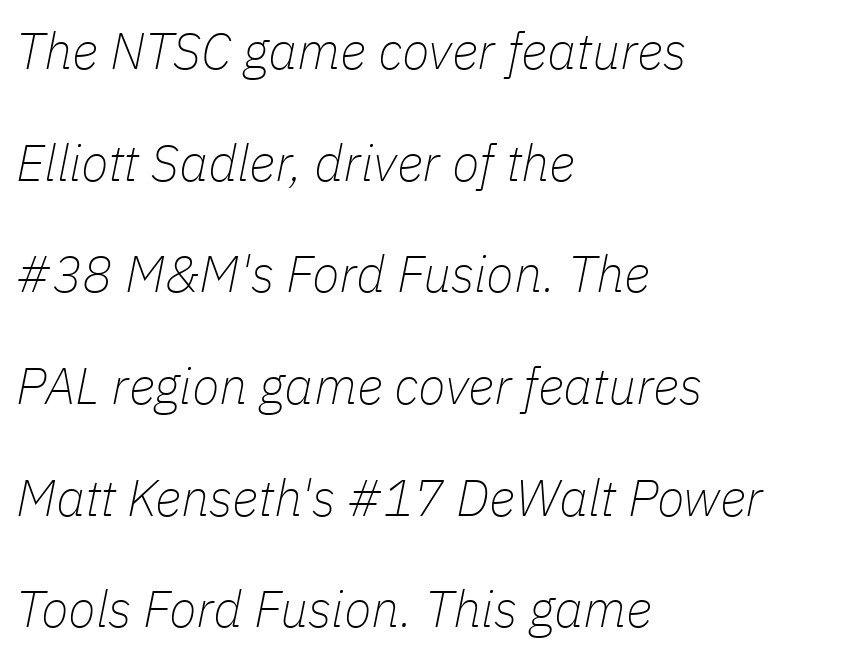
The image shows 51 px thin type, italic (leaning right); set left-aligned, loose line spacing (2.19x), normal letter spacing, not underlined; low stroke contrast and a medium x-height.
